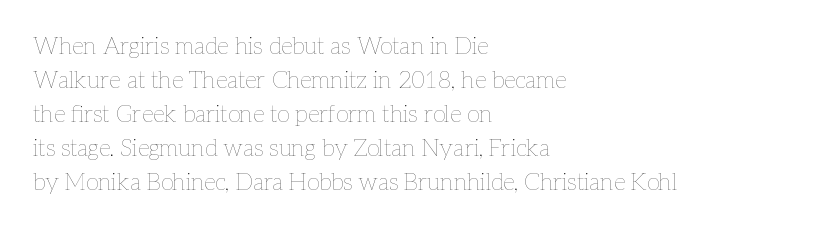
{"italic": "no", "bold": "no", "underline": "no", "align": "left", "line_spacing": "normal", "line_spacing_ratio": 1.48, "letter_spacing": "normal", "letter_spacing_em": 0.0, "glyph_px": 23}
